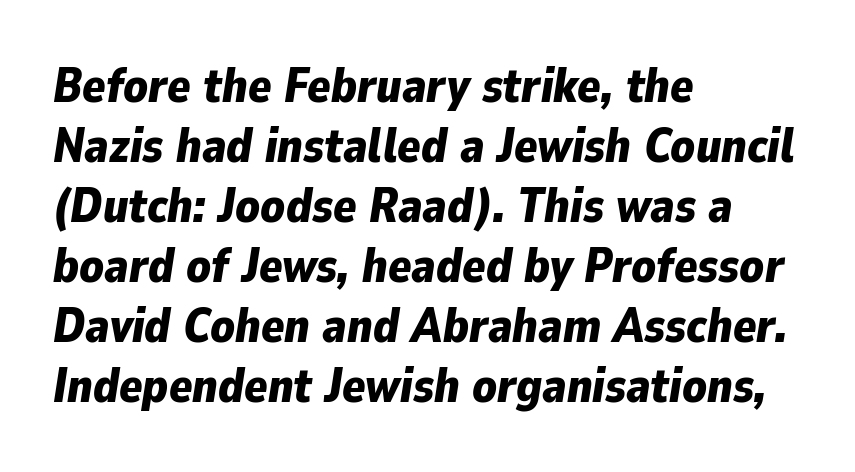
{"italic": "yes", "lean": "right", "slant_degrees": 9, "bold": "yes", "weight": "bold", "width": "normal", "stroke_contrast": "low", "x_height": "medium", "monospaced": "no", "underline": "no", "align": "left", "line_spacing": "normal", "line_spacing_ratio": 1.25, "letter_spacing": "normal", "letter_spacing_em": 0.0, "glyph_px": 48}
